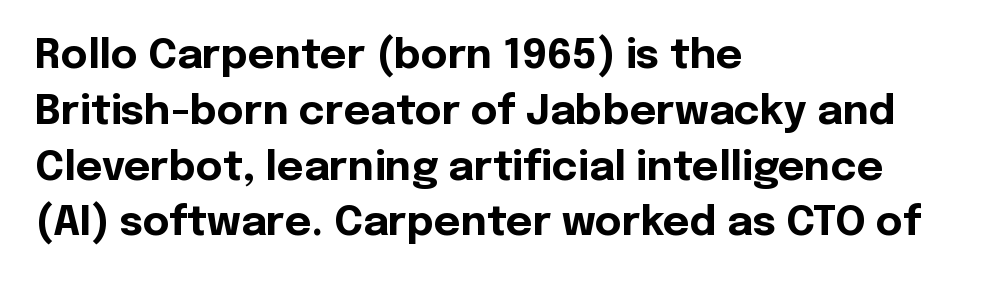
The image shows 41 px bold sans-serif type, upright; set left-aligned, normal line spacing (1.36x), normal letter spacing, not underlined; a medium x-height.
